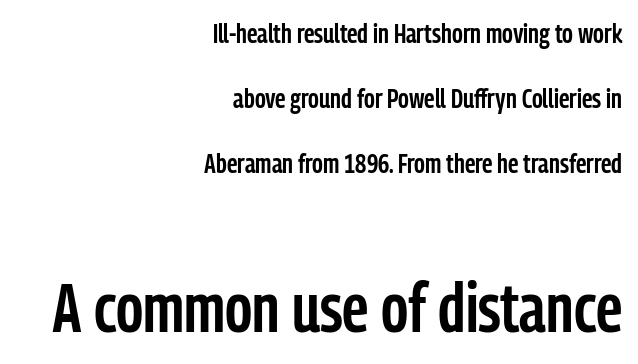
{"serif": "no", "italic": "no", "bold": "semi", "weight": "semibold", "width": "condensed", "stroke_contrast": "low", "x_height": "medium", "monospaced": "no", "underline": "no", "align": "right", "line_spacing": "loose", "line_spacing_ratio": 2.41, "letter_spacing": "normal", "letter_spacing_em": 0.0, "larger_block": "second", "size_ratio": 2.52, "glyph_px": 68}
